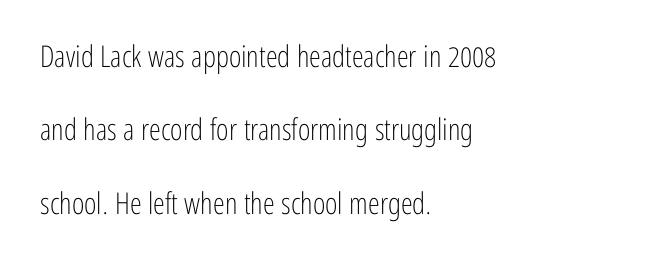
Q: Is the text bold? A: No.
Q: Is the text italic (slanted)? A: No, it is upright.
Q: Is the typeface a serif or a sans-serif typeface? A: Sans-serif.
Q: Is the text underlined? A: No.
Q: How is the paragraph aligned? A: Left-aligned.
Q: Is the spacing between letters normal or unusually wide? A: Normal.
Q: Is the spacing between lines tight, normal or loose? A: Loose.
Q: Width (condensed, normal, or wide)? A: Condensed.
Q: Stroke contrast? A: Low.
Q: x-height? A: Medium.
Q: Monospaced? A: No.
